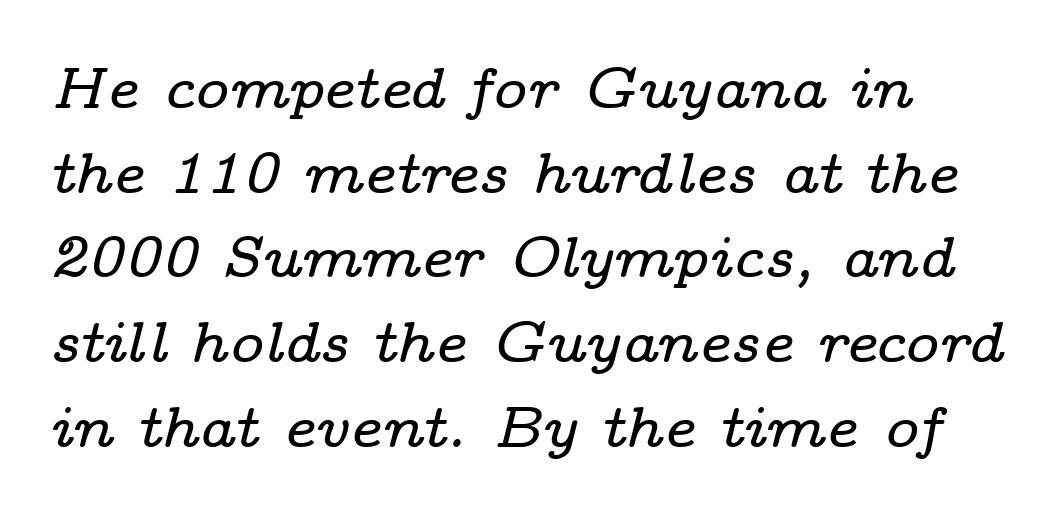
{"serif": "yes", "italic": "yes", "lean": "right", "slant_degrees": 14, "width": "wide", "stroke_contrast": "low", "x_height": "medium", "monospaced": "no", "underline": "no", "align": "left", "line_spacing": "normal", "line_spacing_ratio": 1.46, "letter_spacing": "normal", "letter_spacing_em": 0.0, "glyph_px": 58}
